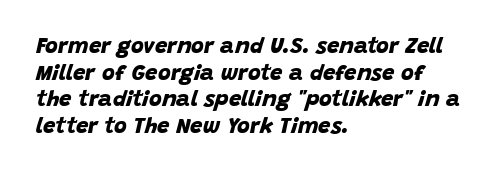
The letterforms sit shoulder to shoulder at normal distance. Bare-footed words on every line. The letters are bold, with thick, heavy strokes. Horizontal alignment here is leftward, the default for most running prose.
